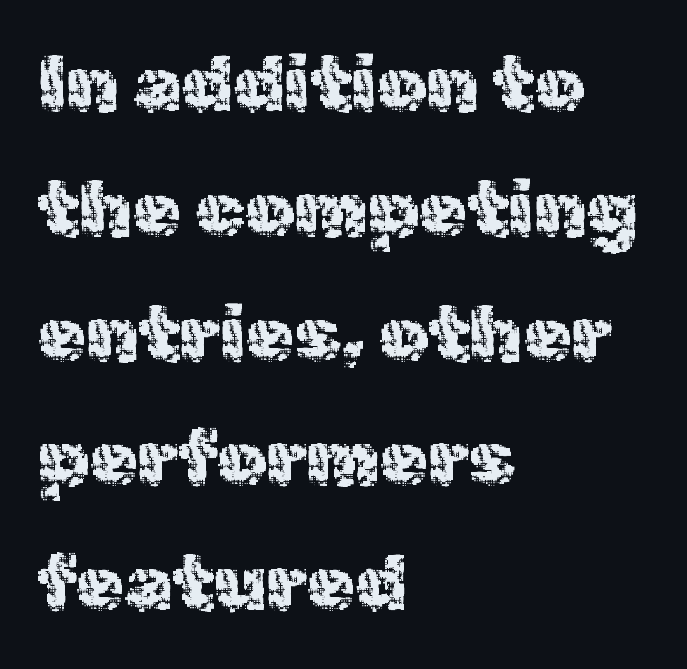
Q: Is the text italic (slanted)? A: No, it is upright.
Q: Is the typeface a serif or a sans-serif typeface? A: Sans-serif.
Q: Is the text underlined? A: No.
Q: How is the paragraph aligned? A: Left-aligned.
Q: Is the spacing between letters normal or unusually wide? A: Normal.
Q: Is the spacing between lines tight, normal or loose? A: Normal.
Q: Width (condensed, normal, or wide)? A: Normal.
Q: x-height? A: Medium.
Q: Monospaced? A: No.
